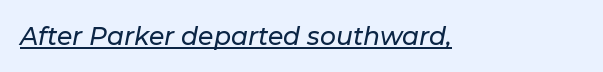
Q: Is the text italic (slanted)? A: Yes, it leans right by about 11 degrees.
Q: Is the text underlined? A: Yes.
Q: Is the spacing between letters normal or unusually wide? A: Normal.
